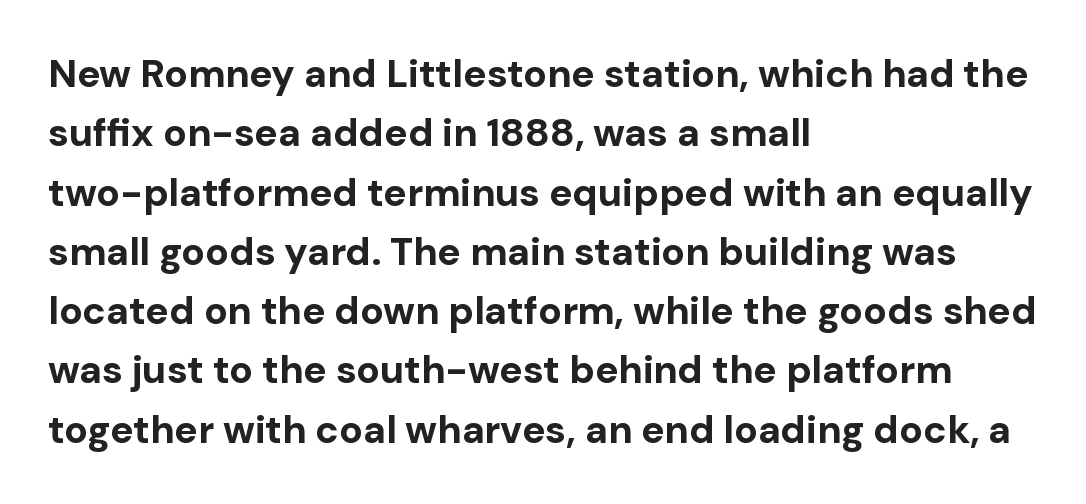
{"serif": "no", "italic": "no", "bold": "yes", "weight": "bold", "width": "normal", "stroke_contrast": "low", "x_height": "medium", "monospaced": "no", "underline": "no", "align": "left", "line_spacing": "normal", "line_spacing_ratio": 1.52, "letter_spacing": "normal", "letter_spacing_em": 0.0, "glyph_px": 39}
